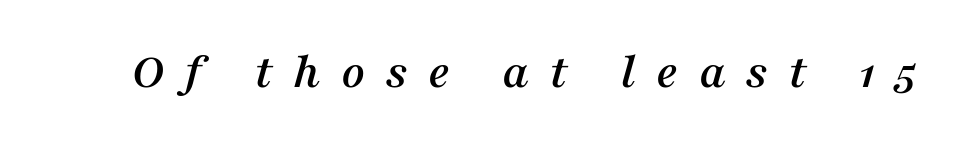
Q: Is the text italic (slanted)? A: Yes, it leans right by about 16 degrees.
Q: Is the typeface a serif or a sans-serif typeface? A: Serif.
Q: Is the text underlined? A: No.
Q: Is the spacing between letters normal or unusually wide? A: Unusually wide.
Q: Width (condensed, normal, or wide)? A: Normal.
Q: Stroke contrast? A: Medium.
Q: x-height? A: Medium.
Q: Monospaced? A: No.
